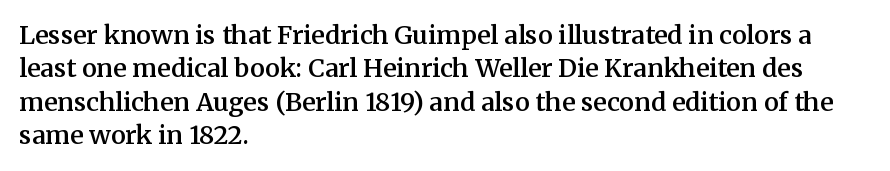
The glyphs have the mass of a demibold cut, below bold. The line-height multiplier appears to be the usual default. Any mark beneath the type? The region is blank. Layout note: lines flush left. Quick note: not italic, upright. The type is set solid horizontally, with unmodified tracking.
